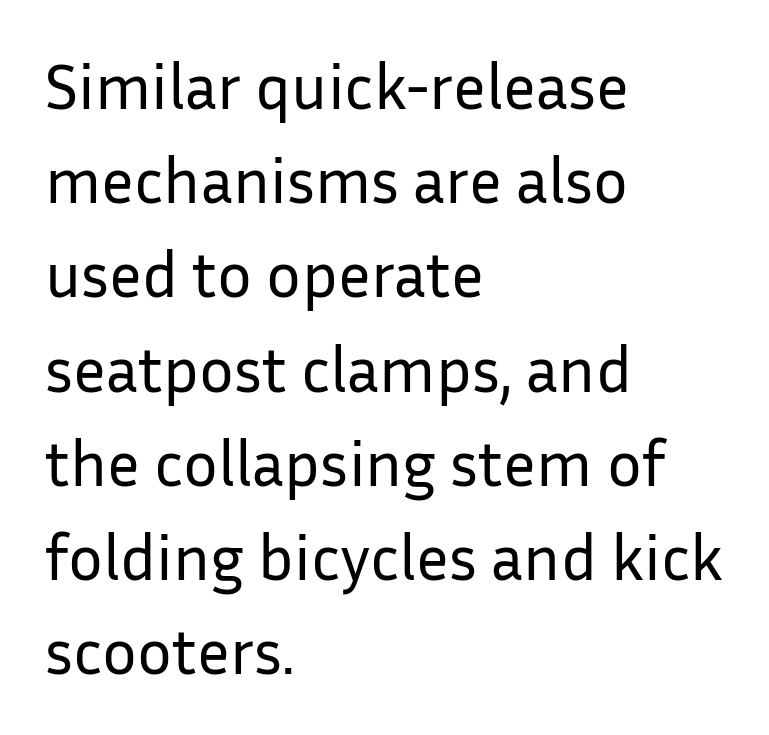
{"serif": "no", "italic": "no", "bold": "no", "weight": "regular", "width": "normal", "stroke_contrast": "low", "x_height": "medium", "monospaced": "no", "underline": "no", "align": "left", "line_spacing": "normal", "line_spacing_ratio": 1.45, "letter_spacing": "normal", "letter_spacing_em": 0.0, "glyph_px": 65}
